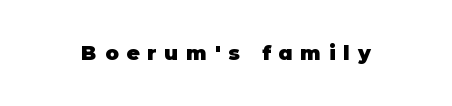
Q: Is the text bold? A: Yes.
Q: Is the text italic (slanted)? A: No, it is upright.
Q: Is the text underlined? A: No.
Q: Is the spacing between letters normal or unusually wide? A: Unusually wide.
